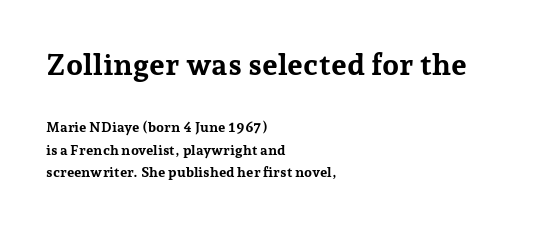
I'd describe the lettering as bold — thick and assertive. Character widths vary here, with narrow letters taking less room than wide ones. This sample uses a serif face. Line starts are locked; line ends wander.
